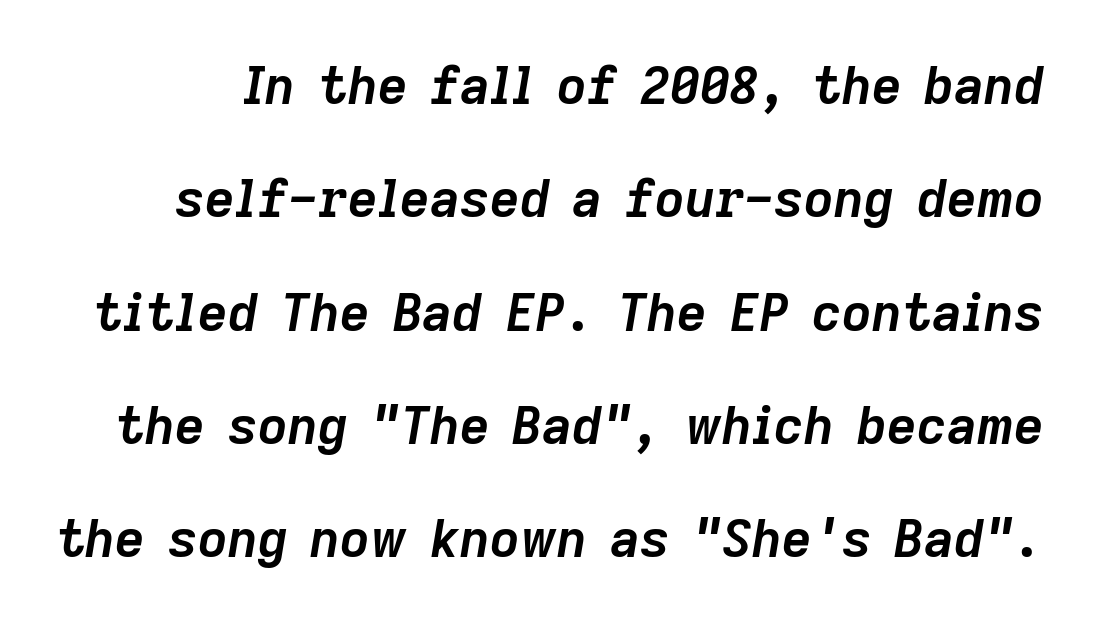
Q: Is the text bold? A: Yes.
Q: Is the text italic (slanted)? A: Yes, it leans right by about 9 degrees.
Q: Is the text underlined? A: No.
Q: Is the spacing between letters normal or unusually wide? A: Normal.
Q: Is the spacing between lines tight, normal or loose? A: Loose.
Q: Width (condensed, normal, or wide)? A: Normal.
Q: Stroke contrast? A: Low.
Q: x-height? A: Medium.
Q: Monospaced? A: No.
